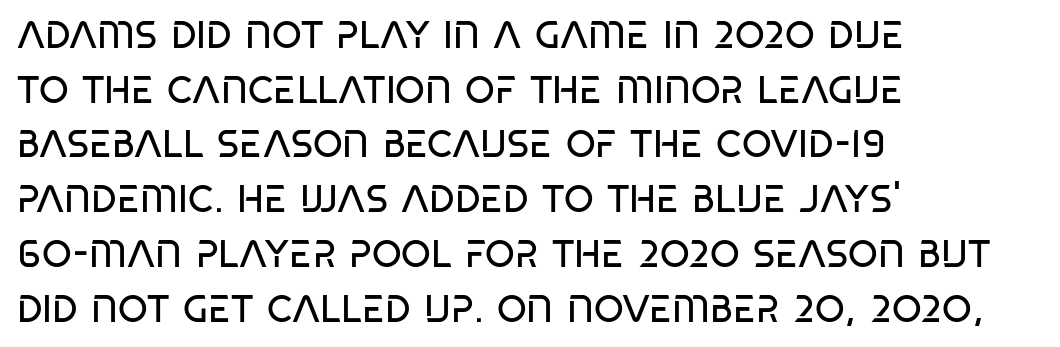
Notice how descenders clear the ascenders below comfortably — that's standard leading. Type style note: lacks serifs. Compared with typical body copy, the letter spacing here is the same. Characters remain perfectly vertical along every line.
